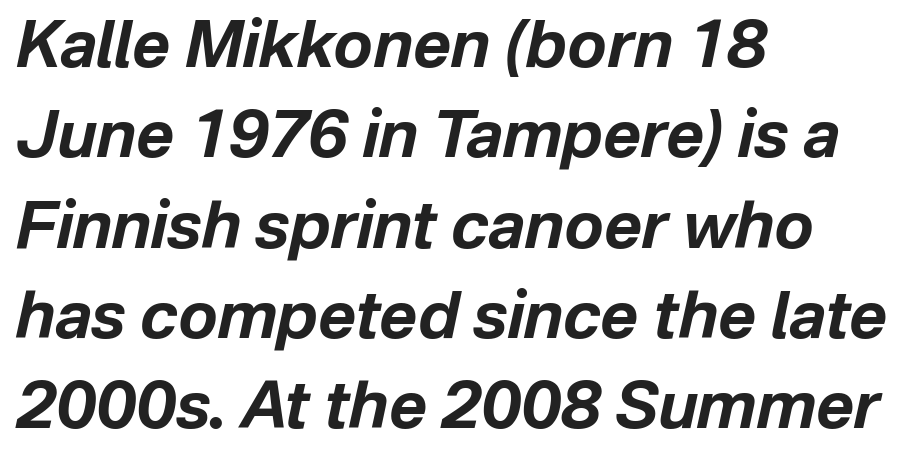
The image shows 65 px bold type, italic (leaning right); set left-aligned, normal line spacing (1.39x), normal letter spacing, not underlined; low stroke contrast and a medium x-height.
